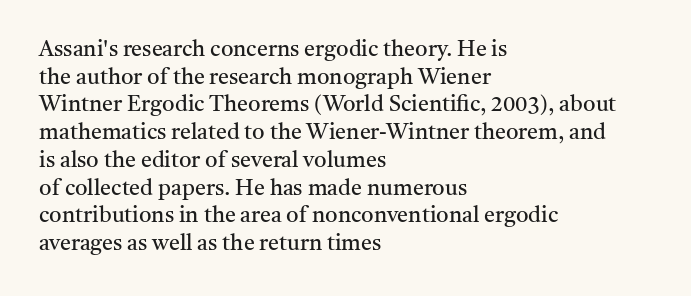
The image shows 22 px text type, upright; set left-aligned, normal line spacing (1.26x), normal letter spacing, not underlined.
